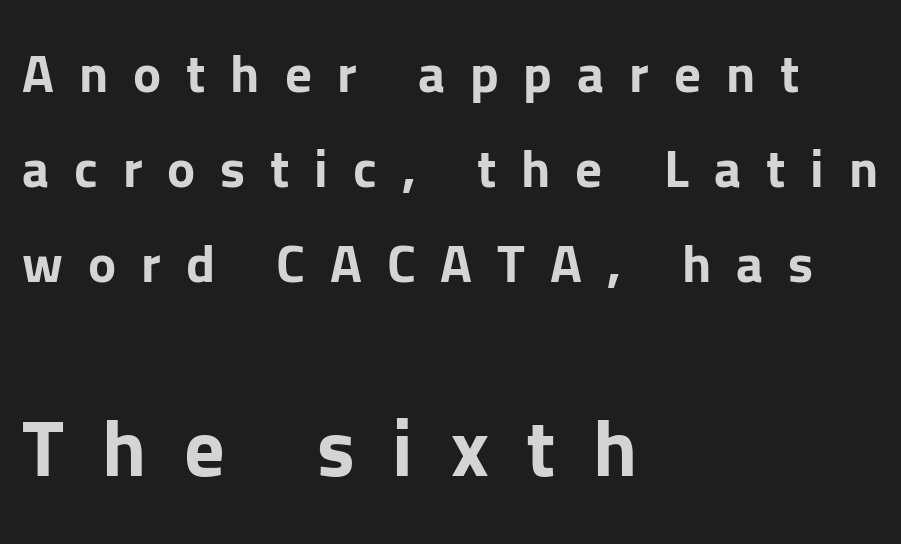
Q: Is the text bold? A: Yes.
Q: Is the text italic (slanted)? A: No, it is upright.
Q: Is the typeface a serif or a sans-serif typeface? A: Sans-serif.
Q: Is the text underlined? A: No.
Q: How is the paragraph aligned? A: Left-aligned.
Q: Is the spacing between letters normal or unusually wide? A: Unusually wide.
Q: Which block of text is set in a larger size, the first (top) or the second (bottom)? A: The second (bottom) one.
Q: Width (condensed, normal, or wide)? A: Normal.
Q: Stroke contrast? A: Low.
Q: x-height? A: Medium.
Q: Monospaced? A: No.
